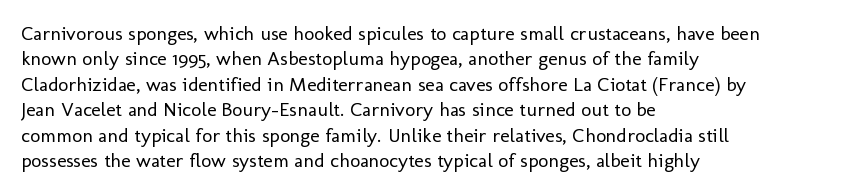
The image shows 20 px text type, upright; set left-aligned, normal line spacing (1.27x), normal letter spacing, not underlined.
